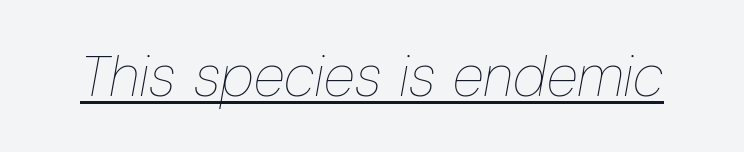
{"italic": "yes", "lean": "right", "slant_degrees": 10, "bold": "no", "weight": "thin", "width": "condensed", "stroke_contrast": "low", "x_height": "medium", "monospaced": "no", "underline": "yes", "letter_spacing": "normal", "letter_spacing_em": 0.0, "glyph_px": 58}
